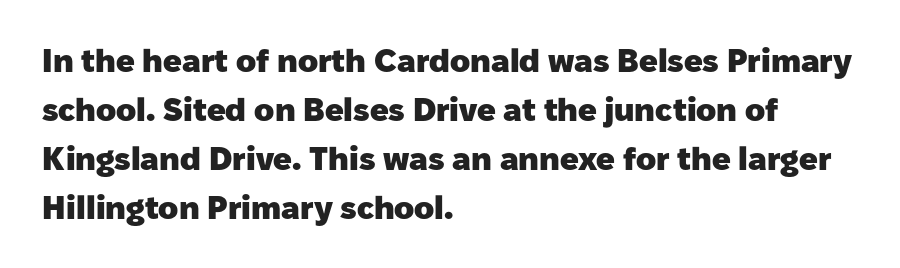
Note the varied advance widths — an 'i' is clearly narrower than an 'm'. Characters follow at the spacing the type designer built in. The vertical gap from one line to the next is medium. Does the type have serifs? No, each stem ends abruptly.
